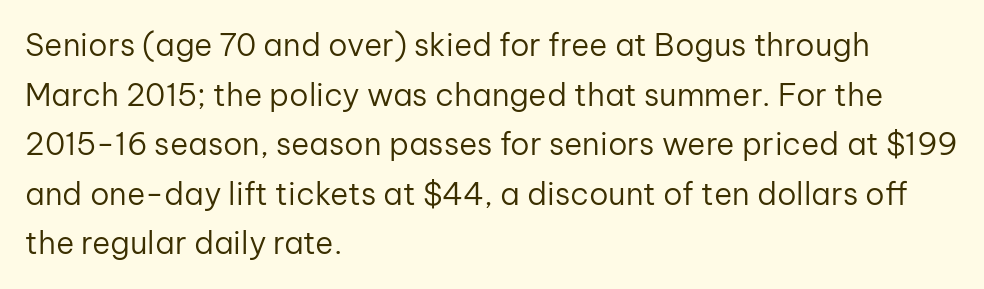
Q: Is the text bold? A: No.
Q: Is the text italic (slanted)? A: No, it is upright.
Q: Is the typeface a serif or a sans-serif typeface? A: Sans-serif.
Q: Is the text underlined? A: No.
Q: How is the paragraph aligned? A: Left-aligned.
Q: Is the spacing between letters normal or unusually wide? A: Normal.
Q: Is the spacing between lines tight, normal or loose? A: Normal.
Q: Width (condensed, normal, or wide)? A: Normal.
Q: Stroke contrast? A: Low.
Q: x-height? A: Medium.
Q: Monospaced? A: No.
